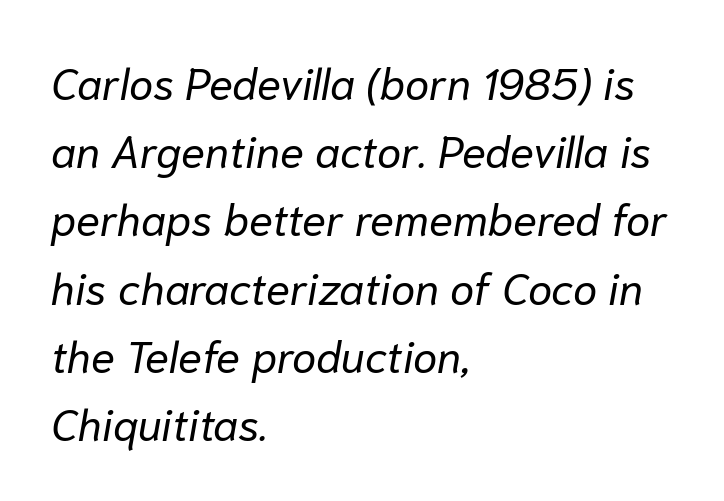
The image shows 44 px regular-weight type, italic (leaning right); set left-aligned, normal line spacing (1.55x), normal letter spacing, not underlined; low stroke contrast and a medium x-height.
